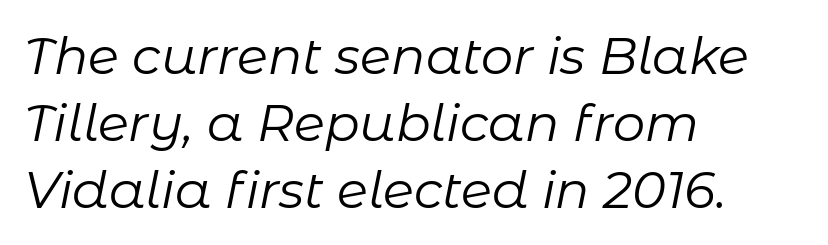
The image shows 51 px regular-weight type, italic (leaning right); set left-aligned, normal line spacing (1.31x), normal letter spacing, not underlined; low stroke contrast and a medium x-height.
